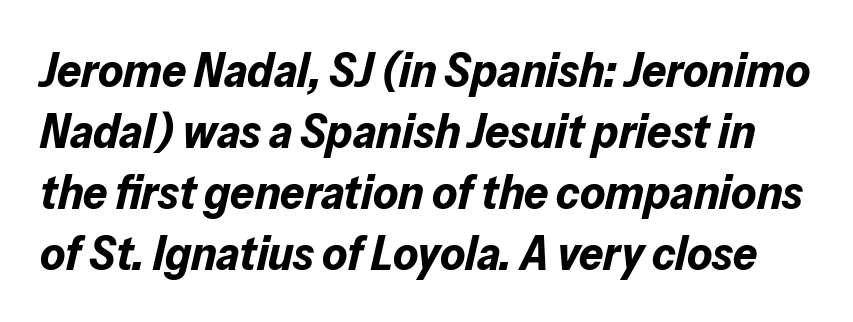
The image shows 48 px bold type, italic (leaning right); set normal line spacing (1.27x), normal letter spacing, not underlined; low stroke contrast and a medium x-height.
